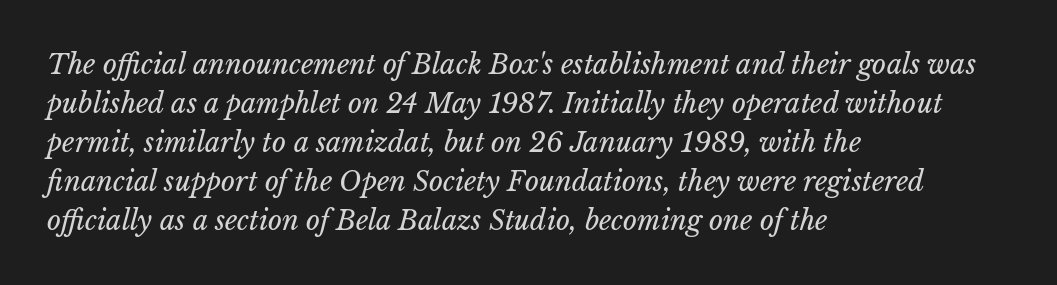
Q: Is the text bold? A: No.
Q: Is the text italic (slanted)? A: Yes, it leans right by about 15 degrees.
Q: Is the text underlined? A: No.
Q: How is the paragraph aligned? A: Left-aligned.
Q: Is the spacing between letters normal or unusually wide? A: Normal.
Q: Is the spacing between lines tight, normal or loose? A: Normal.
